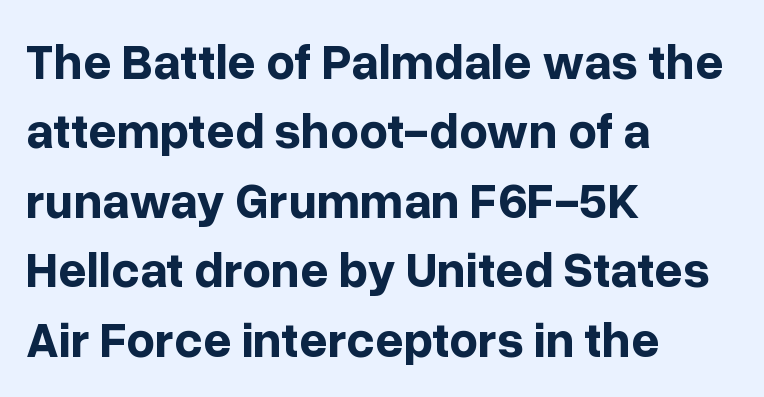
{"serif": "no", "italic": "no", "bold": "yes", "weight": "bold", "width": "normal", "stroke_contrast": "low", "x_height": "medium", "monospaced": "no", "underline": "no", "align": "left", "line_spacing": "normal", "line_spacing_ratio": 1.39, "letter_spacing": "normal", "letter_spacing_em": 0.0, "glyph_px": 50}
